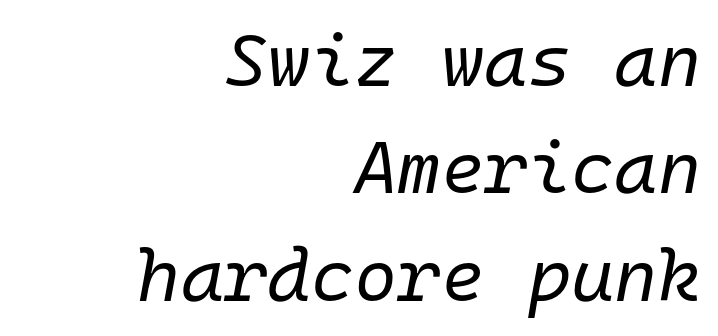
Q: Is the text bold? A: No.
Q: Is the text italic (slanted)? A: Yes, it leans right by about 10 degrees.
Q: Is the text underlined? A: No.
Q: How is the paragraph aligned? A: Right-aligned.
Q: Is the spacing between letters normal or unusually wide? A: Normal.
Q: Is the spacing between lines tight, normal or loose? A: Normal.
Q: Width (condensed, normal, or wide)? A: Normal.
Q: Stroke contrast? A: Low.
Q: x-height? A: Medium.
Q: Monospaced? A: Yes.
